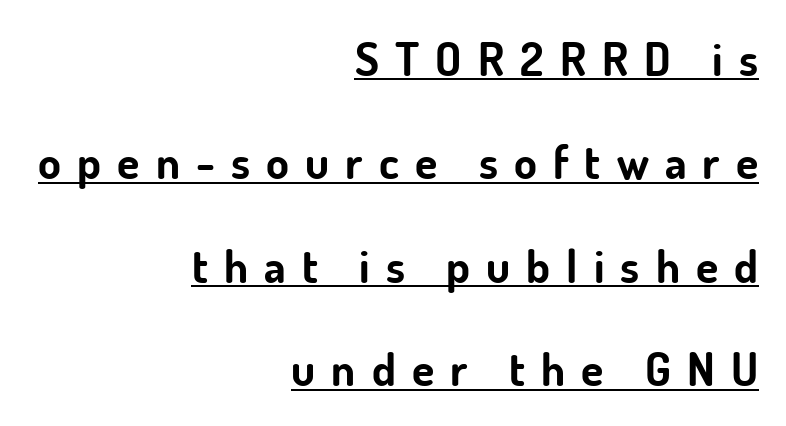
The image shows 46 px bold sans-serif type, upright; set right-aligned, loose line spacing (2.25x), unusually wide letter spacing (+0.35 em), underlined; low stroke contrast and a small x-height.
